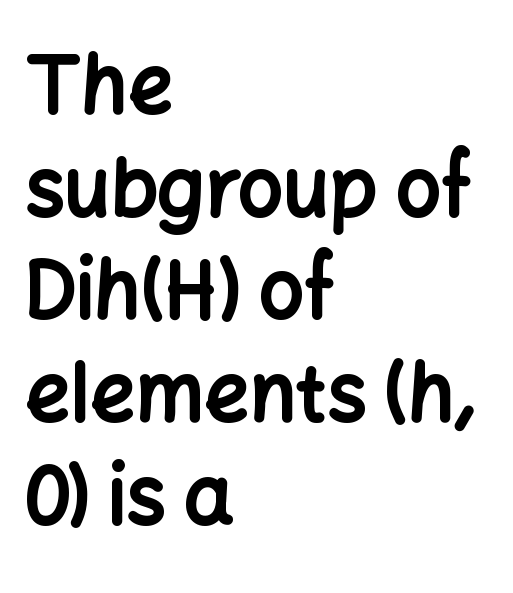
The image shows 79 px bold sans-serif type, upright; set left-aligned, normal line spacing (1.3x), normal letter spacing, not underlined; low stroke contrast and a medium x-height.
